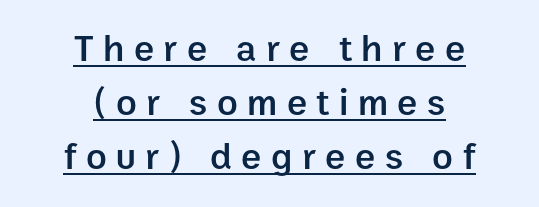
Q: Is the text bold? A: Semi-bold.
Q: Is the text italic (slanted)? A: No, it is upright.
Q: Is the typeface a serif or a sans-serif typeface? A: Sans-serif.
Q: Is the text underlined? A: Yes.
Q: How is the paragraph aligned? A: Centered.
Q: Is the spacing between letters normal or unusually wide? A: Unusually wide.
Q: Is the spacing between lines tight, normal or loose? A: Normal.
Q: Width (condensed, normal, or wide)? A: Normal.
Q: Stroke contrast? A: Low.
Q: x-height? A: Medium.
Q: Monospaced? A: No.
